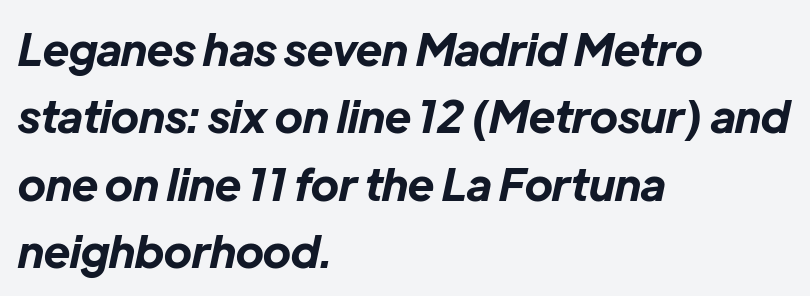
Q: Is the text bold? A: Yes.
Q: Is the text italic (slanted)? A: Yes, it leans right by about 12 degrees.
Q: Is the text underlined? A: No.
Q: How is the paragraph aligned? A: Left-aligned.
Q: Is the spacing between letters normal or unusually wide? A: Normal.
Q: Is the spacing between lines tight, normal or loose? A: Normal.
Q: Width (condensed, normal, or wide)? A: Normal.
Q: Stroke contrast? A: Low.
Q: x-height? A: Medium.
Q: Monospaced? A: No.
